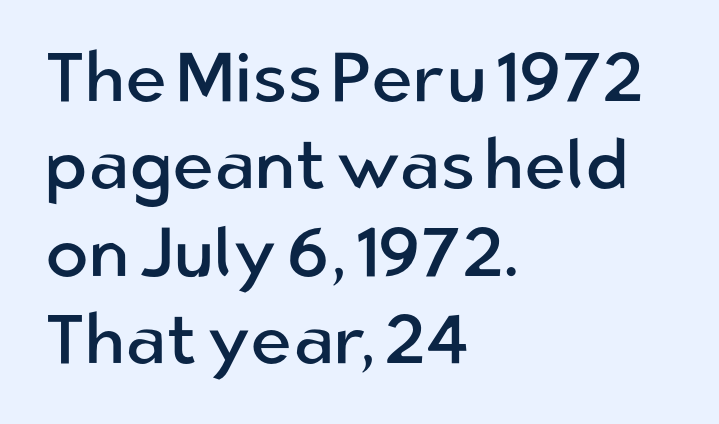
Q: Is the text bold? A: No.
Q: Is the text italic (slanted)? A: No, it is upright.
Q: Is the typeface a serif or a sans-serif typeface? A: Sans-serif.
Q: Is the text underlined? A: No.
Q: How is the paragraph aligned? A: Left-aligned.
Q: Is the spacing between letters normal or unusually wide? A: Normal.
Q: Width (condensed, normal, or wide)? A: Normal.
Q: Stroke contrast? A: Low.
Q: x-height? A: Medium.
Q: Monospaced? A: No.
